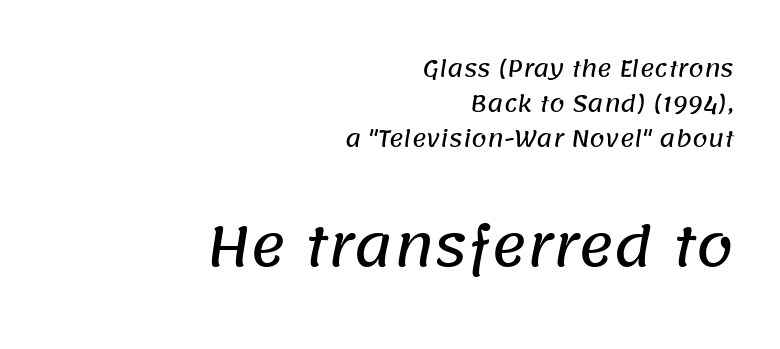
{"serif": "no", "width": "normal", "stroke_contrast": "low", "x_height": "large", "monospaced": "no", "underline": "no", "align": "right", "line_spacing": "normal", "line_spacing_ratio": 1.58, "letter_spacing": "normal", "letter_spacing_em": 0.0, "larger_block": "second", "size_ratio": 2.45, "glyph_px": 54}
